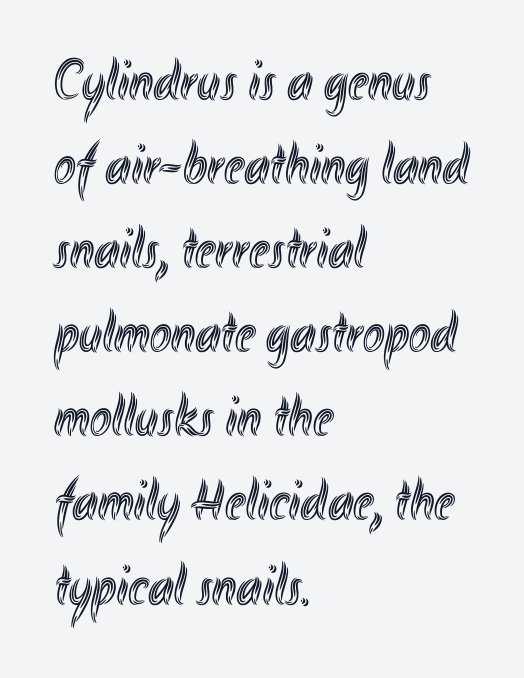
Q: Is the text italic (slanted)? A: Yes.
Q: Is the text underlined? A: No.
Q: How is the paragraph aligned? A: Left-aligned.
Q: Is the spacing between letters normal or unusually wide? A: Normal.
Q: Is the spacing between lines tight, normal or loose? A: Normal.
Q: Width (condensed, normal, or wide)? A: Condensed.
Q: x-height? A: Small.
Q: Monospaced? A: No.
